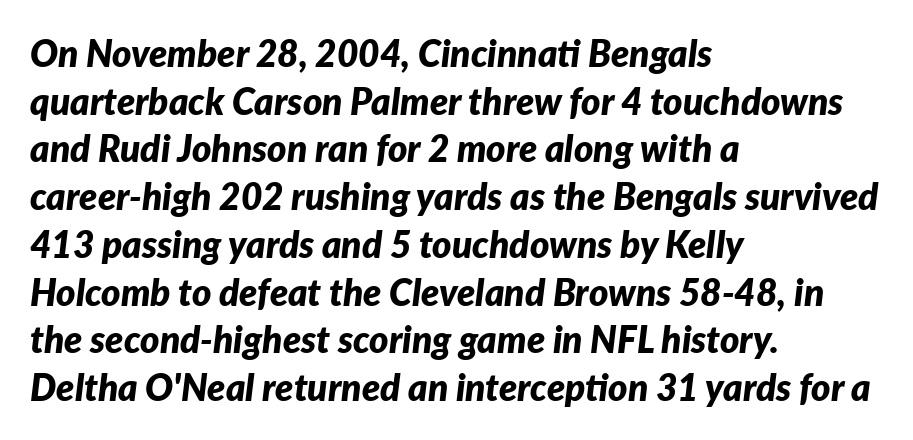
The image shows 37 px bold type, italic (leaning right); set left-aligned, normal line spacing (1.29x), normal letter spacing, not underlined; low stroke contrast and a medium x-height.
